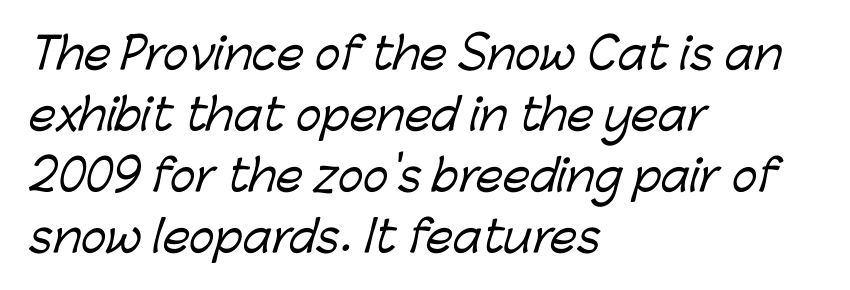
{"serif": "no", "width": "normal", "stroke_contrast": "low", "x_height": "medium", "monospaced": "no", "underline": "no", "align": "left", "line_spacing": "normal", "line_spacing_ratio": 1.42, "letter_spacing": "normal", "letter_spacing_em": 0.0, "glyph_px": 43}
